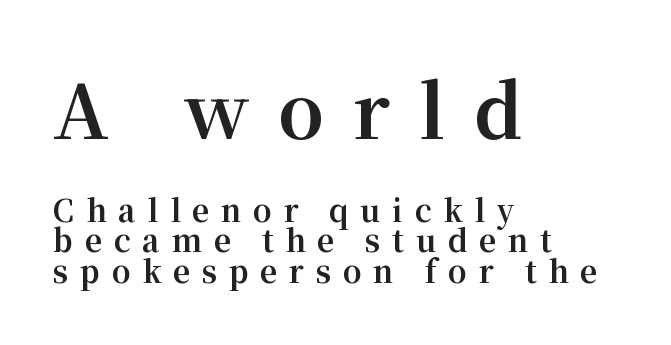
The image shows 74 px bold serif type, upright; set left-aligned, tight line spacing (1.01x), unusually wide letter spacing (+0.39 em), not underlined; the first (top) block is 2.47x larger; medium stroke contrast and a medium x-height.
